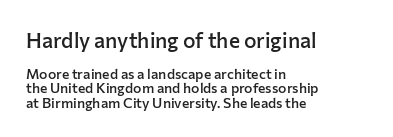
A typesetter would call this leading minimal, almost set solid. A typesetter would call this zero additional tracking. Nope, not italic — everything's standing straight. Does the bottom block carry the larger type? No, the top block does.
